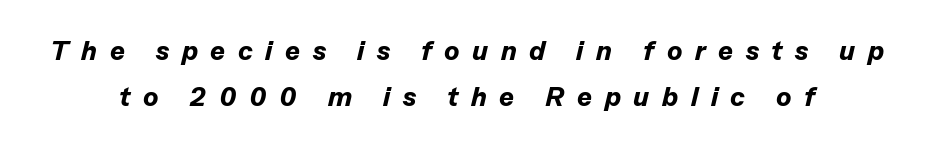
{"italic": "yes", "lean": "right", "slant_degrees": 13, "bold": "yes", "weight": "bold", "width": "normal", "stroke_contrast": "low", "x_height": "medium", "monospaced": "no", "underline": "no", "line_spacing": "normal", "line_spacing_ratio": 1.66, "letter_spacing": "wide", "letter_spacing_em": 0.45, "glyph_px": 28}
